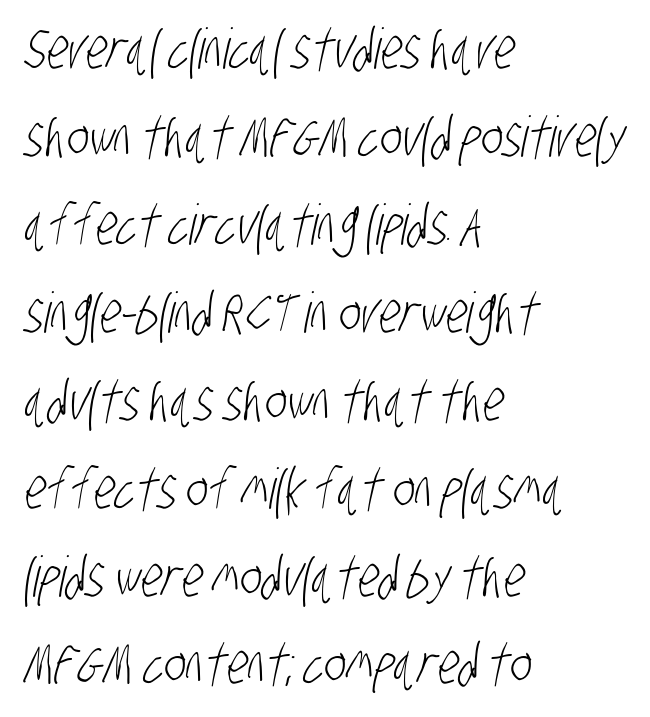
Q: Is the text bold? A: No.
Q: Is the typeface a serif or a sans-serif typeface? A: Sans-serif.
Q: Is the text underlined? A: No.
Q: How is the paragraph aligned? A: Left-aligned.
Q: Is the spacing between letters normal or unusually wide? A: Normal.
Q: Is the spacing between lines tight, normal or loose? A: Normal.
Q: Width (condensed, normal, or wide)? A: Condensed.
Q: Stroke contrast? A: Low.
Q: x-height? A: Large.
Q: Monospaced? A: No.
